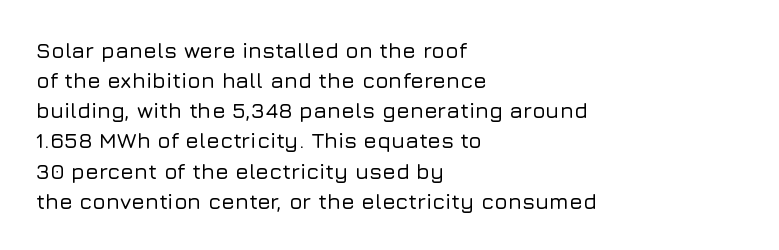
The lettering stays uniformly vertical, giving the passage a roman look. The text block is weighted toward the left margin, trailing off unevenly rightward. A typesetter would call this zero additional tracking. Evenly set lines give the paragraph a standard silhouette.
